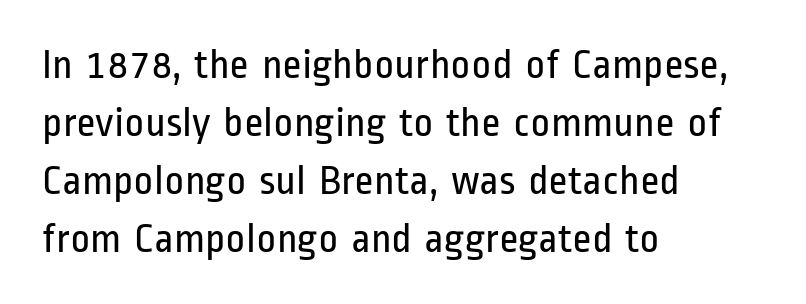
{"serif": "no", "italic": "no", "bold": "no", "weight": "regular", "width": "condensed", "stroke_contrast": "low", "x_height": "medium", "monospaced": "no", "underline": "no", "align": "left", "line_spacing": "normal", "line_spacing_ratio": 1.38, "letter_spacing": "normal", "letter_spacing_em": 0.0, "glyph_px": 42}
